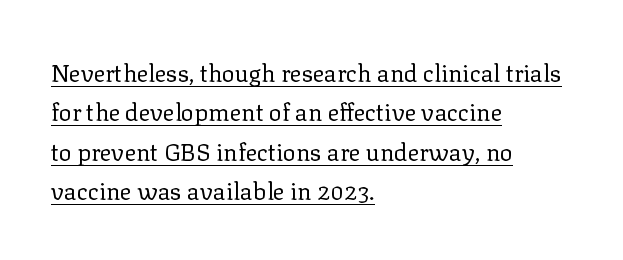
This is the regular roman posture of the typeface. These lines are set flush left with a ragged right edge. These glyphs show unthickened strokes, regular width or finer. Underlining? Definitely there. Leading: standard. Does extra space separate the letters? No, they use regular spacing.
